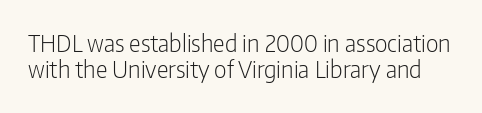
Q: Is the text bold? A: No.
Q: Is the text italic (slanted)? A: No, it is upright.
Q: Is the text underlined? A: No.
Q: Is the spacing between letters normal or unusually wide? A: Normal.
Q: Is the spacing between lines tight, normal or loose? A: Tight.
